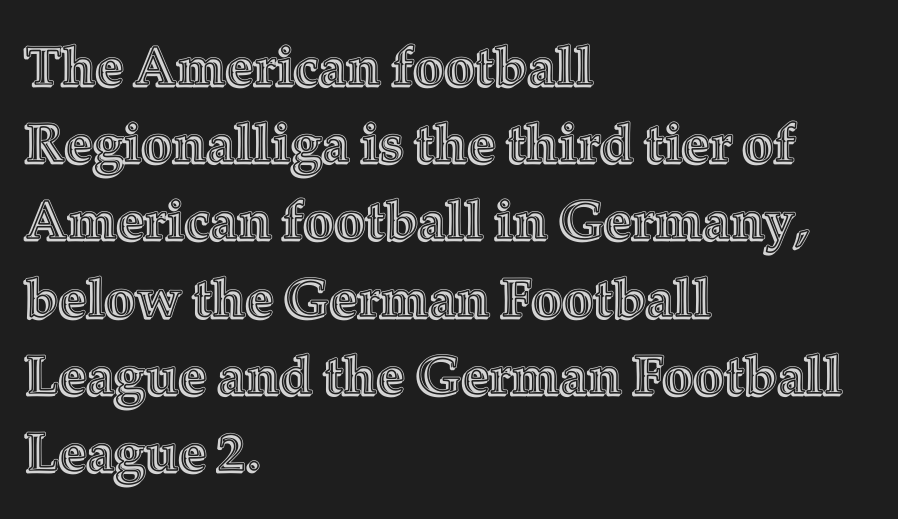
The image shows 54 px text type, upright; set left-aligned, normal line spacing (1.43x), normal letter spacing, not underlined; a medium x-height.
